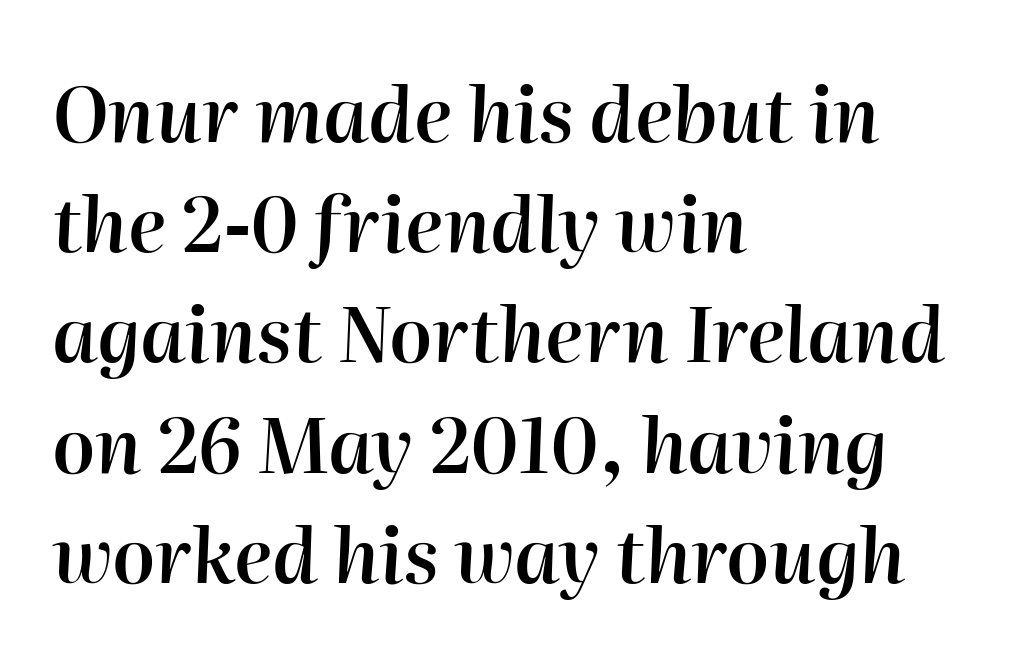
{"italic": "yes", "lean": "right", "slant_degrees": 2, "bold": "semi", "weight": "semibold", "width": "normal", "stroke_contrast": "high", "x_height": "medium", "monospaced": "no", "underline": "no", "align": "left", "line_spacing": "normal", "line_spacing_ratio": 1.45, "letter_spacing": "normal", "letter_spacing_em": 0.0, "glyph_px": 76}
